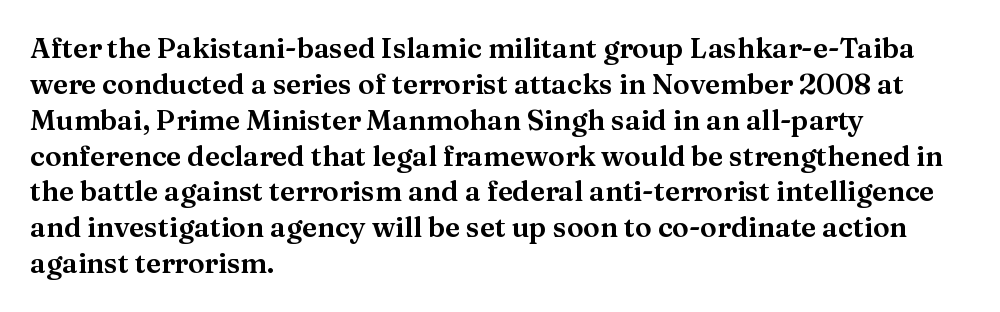
The image shows 28 px serif type, upright; set left-aligned, normal line spacing (1.28x), normal letter spacing, not underlined; medium stroke contrast and a medium x-height.
